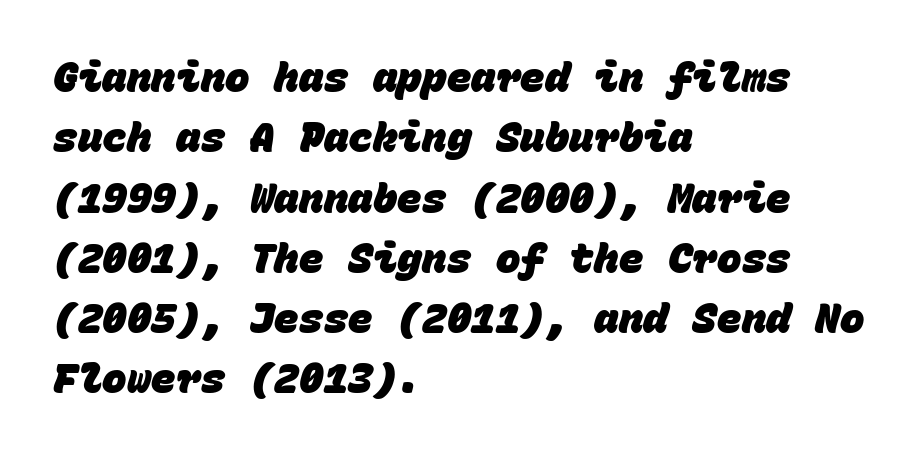
The rendering anchors every line to the left-hand side. Its strokes are broad and dark, the hallmark of bold type. The type family on display is of the sans-serif kind. Monospaced: the letters line up in strict vertical columns. Whoever set this chose a conventional vertical rhythm.
